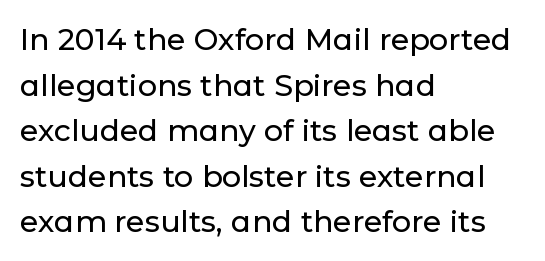
The image shows 30 px sans-serif type, upright; set left-aligned, normal line spacing (1.52x), normal letter spacing, not underlined; low stroke contrast and a medium x-height.
